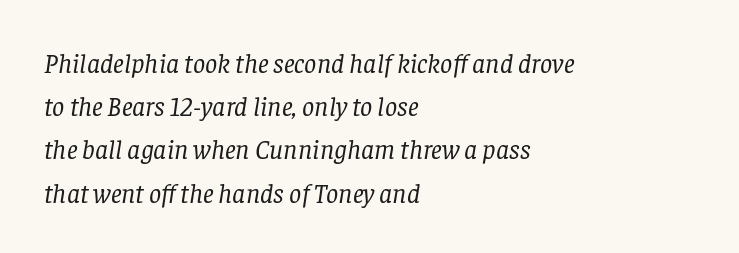
Q: Is the text bold? A: No.
Q: Is the text italic (slanted)? A: Yes, it leans right by about 8 degrees.
Q: Is the text underlined? A: No.
Q: How is the paragraph aligned? A: Left-aligned.
Q: Is the spacing between letters normal or unusually wide? A: Normal.
Q: Is the spacing between lines tight, normal or loose? A: Normal.
